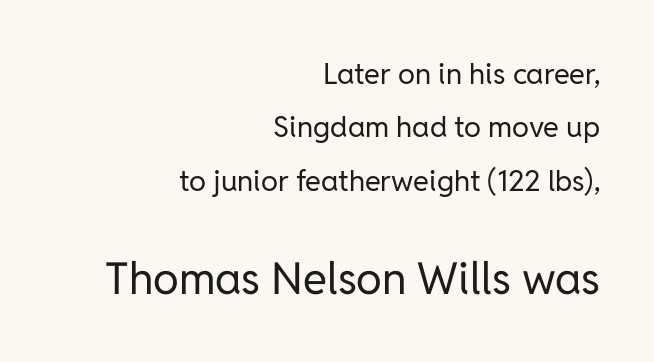
The image shows 44 px regular-weight sans-serif type, upright; set right-aligned, line spacing 1.84x, normal letter spacing, not underlined; the second (bottom) block is 1.52x larger; low stroke contrast and a medium x-height.
